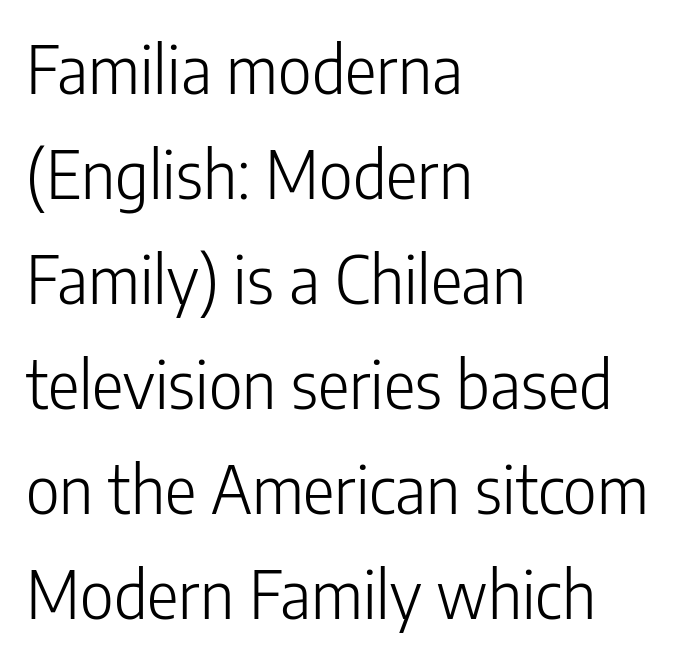
The image shows 66 px light, condensed sans-serif type, upright; set left-aligned, normal line spacing (1.59x), normal letter spacing, not underlined; low stroke contrast and a medium x-height.
